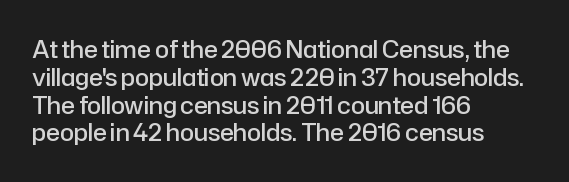
The letters stand straight up with perfectly vertical stems. Standard letterfit; no display-style spreading of the glyphs. Leftover space on each line is placed entirely after the last word. Look at the stroke-to-counter ratio: somewhat heavy, a semibold. Beneath every word, the page is bare.
